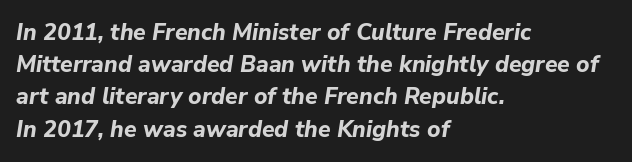
{"italic": "yes", "lean": "right", "slant_degrees": 9, "bold": "yes", "underline": "no", "align": "left", "line_spacing": "normal", "line_spacing_ratio": 1.4, "letter_spacing": "normal", "letter_spacing_em": 0.0, "glyph_px": 23}
